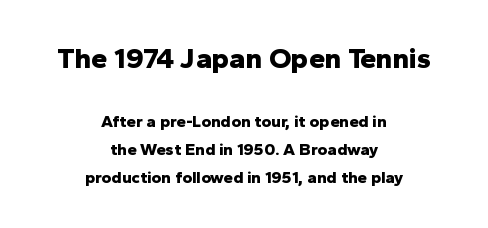
Q: Is the text bold? A: Yes.
Q: Is the text italic (slanted)? A: No, it is upright.
Q: Is the typeface a serif or a sans-serif typeface? A: Sans-serif.
Q: Is the text underlined? A: No.
Q: How is the paragraph aligned? A: Centered.
Q: Is the spacing between letters normal or unusually wide? A: Normal.
Q: Is the spacing between lines tight, normal or loose? A: Normal.
Q: Which block of text is set in a larger size, the first (top) or the second (bottom)? A: The first (top) one.
Q: Width (condensed, normal, or wide)? A: Normal.
Q: Stroke contrast? A: Low.
Q: x-height? A: Medium.
Q: Monospaced? A: No.
